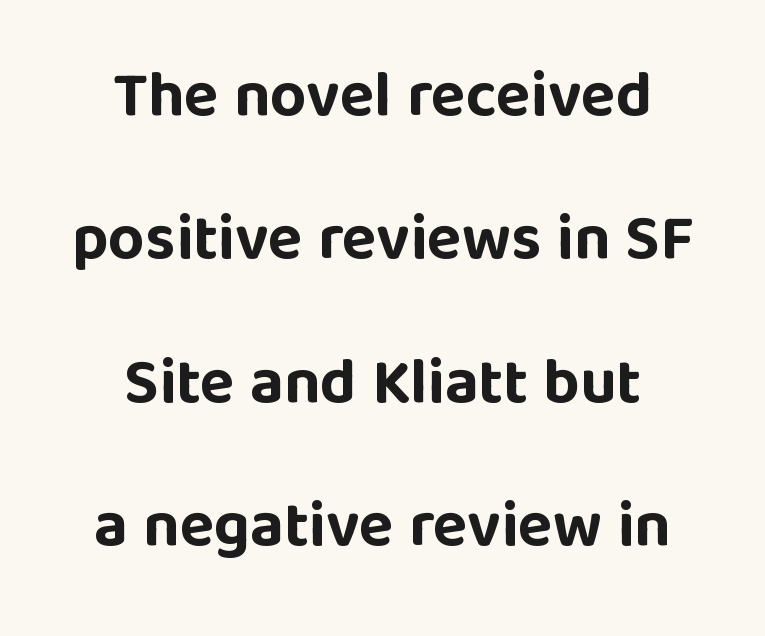
The image shows 64 px bold sans-serif type, upright; set centered, loose line spacing (2.24x), normal letter spacing, not underlined; low stroke contrast and a large x-height.
